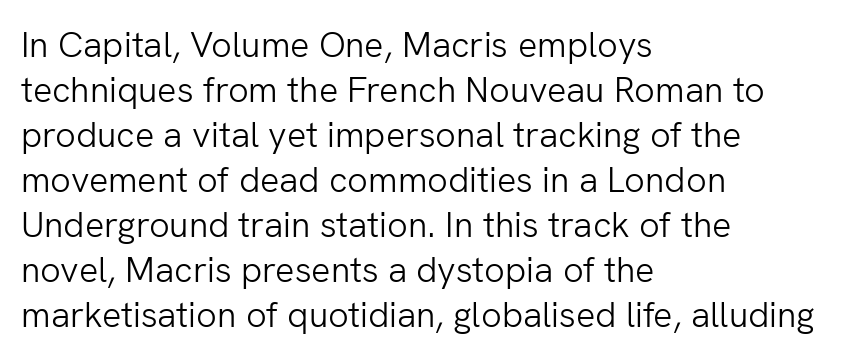
{"serif": "no", "italic": "no", "bold": "no", "weight": "light", "width": "normal", "stroke_contrast": "low", "x_height": "medium", "monospaced": "no", "underline": "no", "align": "left", "line_spacing": "normal", "line_spacing_ratio": 1.25, "letter_spacing": "normal", "letter_spacing_em": 0.0, "glyph_px": 36}
